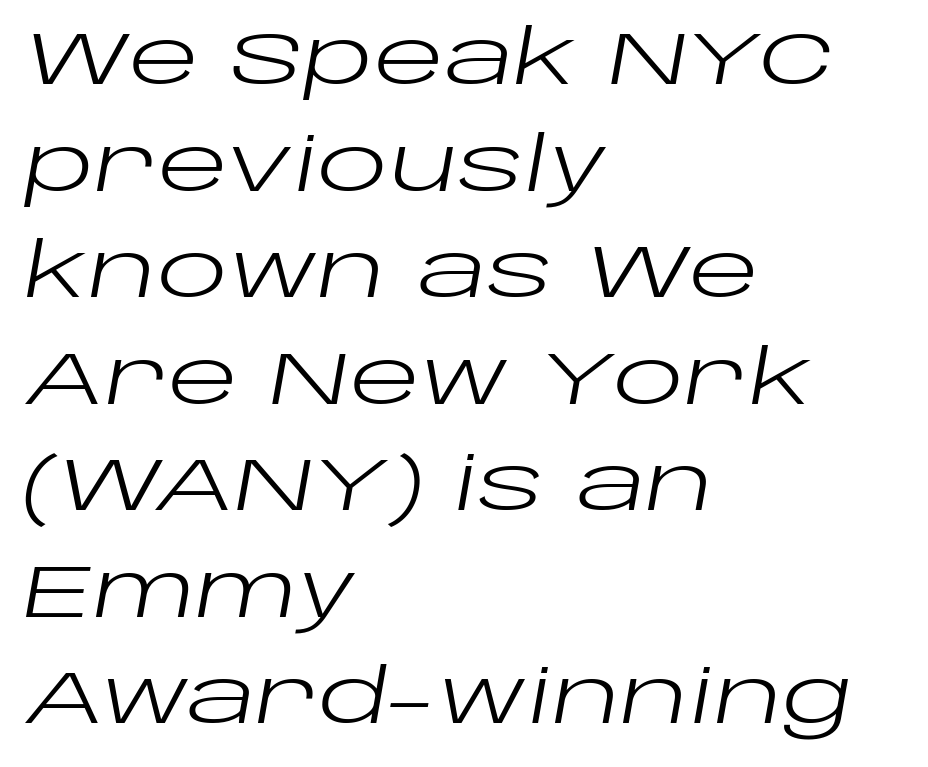
The image shows 74 px regular-weight, wide type, italic (leaning right); set left-aligned, normal line spacing (1.44x), normal letter spacing, not underlined; low stroke contrast and a large x-height.
